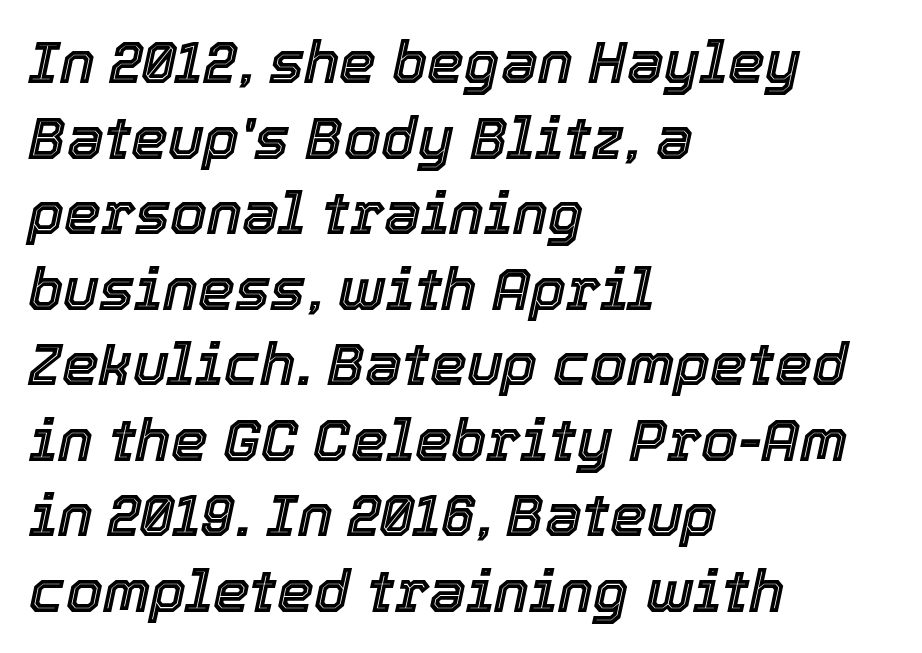
Q: Is the text italic (slanted)? A: Yes, it leans right by about 12 degrees.
Q: Is the text underlined? A: No.
Q: How is the paragraph aligned? A: Left-aligned.
Q: Is the spacing between letters normal or unusually wide? A: Normal.
Q: Is the spacing between lines tight, normal or loose? A: Normal.
Q: Width (condensed, normal, or wide)? A: Normal.
Q: x-height? A: Medium.
Q: Monospaced? A: No.
